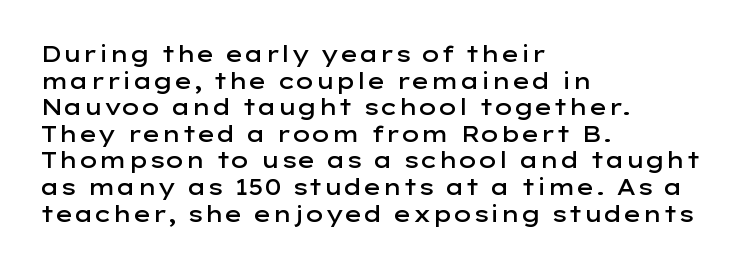
No word sits above an underline. The setting favours the left margin, as ordinary paragraphs usually do. This is the in-between weight designers call semibold or demi. This is the regular roman posture of the typeface. Observe the ordinary spacing: letters are neighbours, not strangers.
